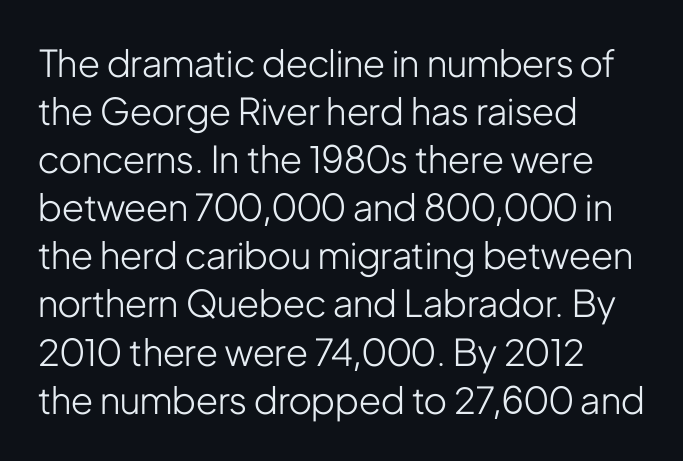
Q: Is the text bold? A: No.
Q: Is the text italic (slanted)? A: No, it is upright.
Q: Is the typeface a serif or a sans-serif typeface? A: Sans-serif.
Q: Is the text underlined? A: No.
Q: How is the paragraph aligned? A: Left-aligned.
Q: Is the spacing between letters normal or unusually wide? A: Normal.
Q: Is the spacing between lines tight, normal or loose? A: Normal.
Q: Width (condensed, normal, or wide)? A: Condensed.
Q: Stroke contrast? A: Low.
Q: x-height? A: Medium.
Q: Monospaced? A: No.
